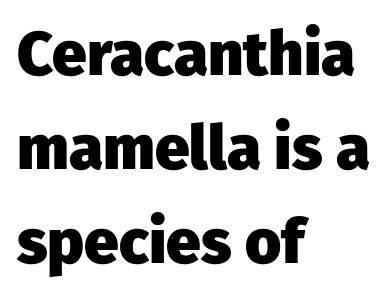
Q: Is the text bold? A: Yes.
Q: Is the text italic (slanted)? A: No, it is upright.
Q: Is the typeface a serif or a sans-serif typeface? A: Sans-serif.
Q: Is the text underlined? A: No.
Q: How is the paragraph aligned? A: Left-aligned.
Q: Is the spacing between letters normal or unusually wide? A: Normal.
Q: Is the spacing between lines tight, normal or loose? A: Normal.
Q: Width (condensed, normal, or wide)? A: Normal.
Q: Stroke contrast? A: Low.
Q: x-height? A: Medium.
Q: Monospaced? A: No.
